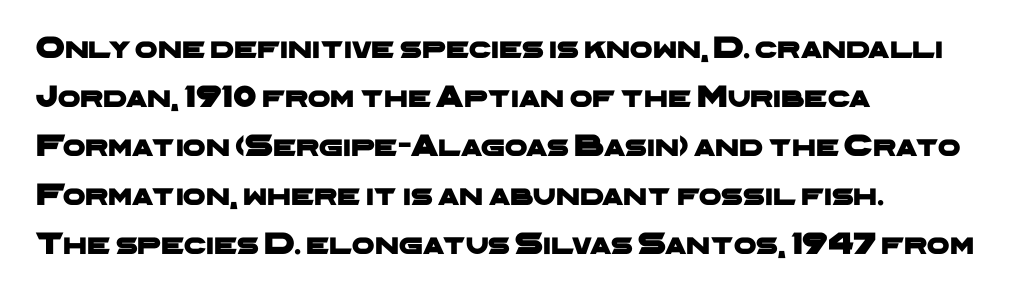
Q: Is the typeface a serif or a sans-serif typeface? A: Sans-serif.
Q: Is the text underlined? A: No.
Q: How is the paragraph aligned? A: Left-aligned.
Q: Is the spacing between letters normal or unusually wide? A: Normal.
Q: Is the spacing between lines tight, normal or loose? A: Normal.
Q: Width (condensed, normal, or wide)? A: Wide.
Q: Stroke contrast? A: Low.
Q: x-height? A: Medium.
Q: Monospaced? A: No.
